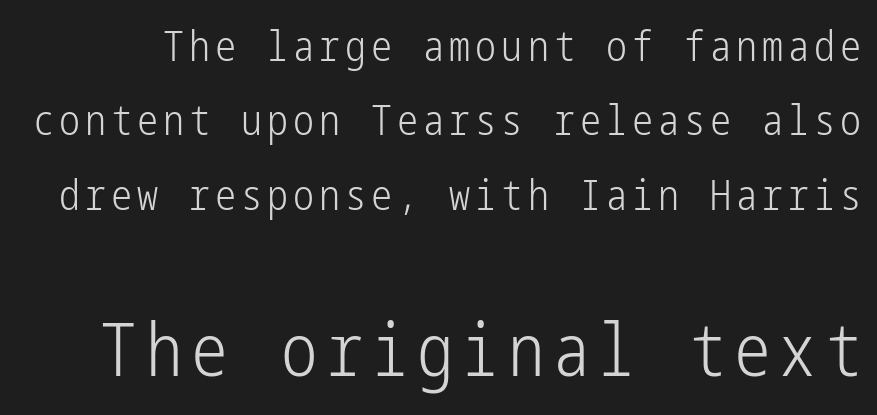
Q: Is the text bold? A: No.
Q: Is the text italic (slanted)? A: No, it is upright.
Q: Is the typeface a serif or a sans-serif typeface? A: Sans-serif.
Q: Is the text underlined? A: No.
Q: Which block of text is set in a larger size, the first (top) or the second (bottom)? A: The second (bottom) one.
Q: Width (condensed, normal, or wide)? A: Condensed.
Q: Stroke contrast? A: Low.
Q: x-height? A: Medium.
